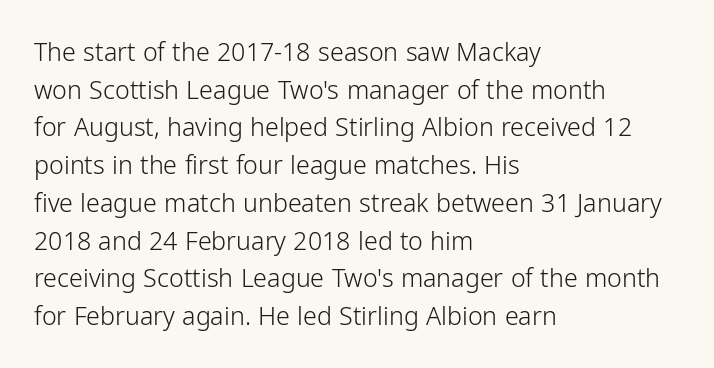
The image shows 25 px text type, upright; set left-aligned, normal line spacing (1.51x), normal letter spacing, not underlined.
